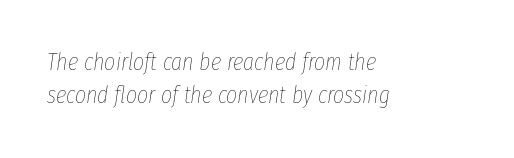
The image shows 24 px text type, italic (leaning right); set left-aligned, normal line spacing (1.38x), normal letter spacing, not underlined.
